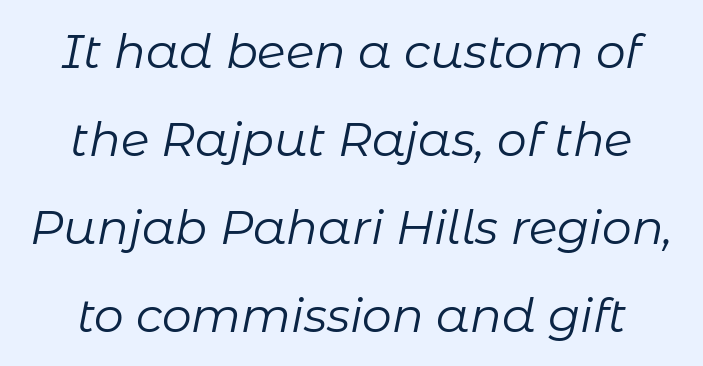
The image shows 47 px regular-weight type, italic (leaning right); set line spacing 1.87x, normal letter spacing, not underlined; low stroke contrast and a medium x-height.
